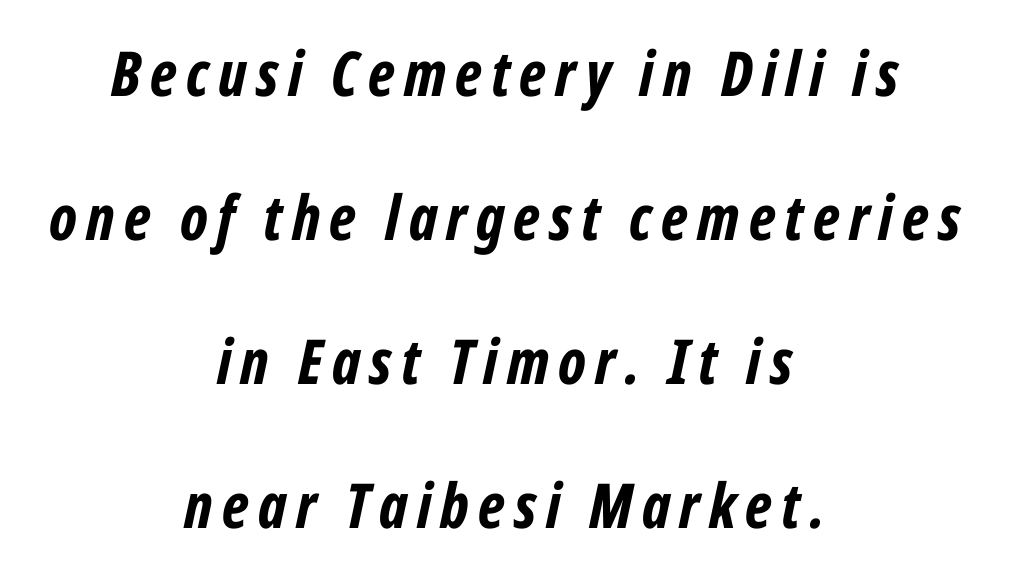
The image shows 62 px bold, condensed type, italic (leaning right); set centered, loose line spacing (2.32x), not underlined; low stroke contrast and a medium x-height.
